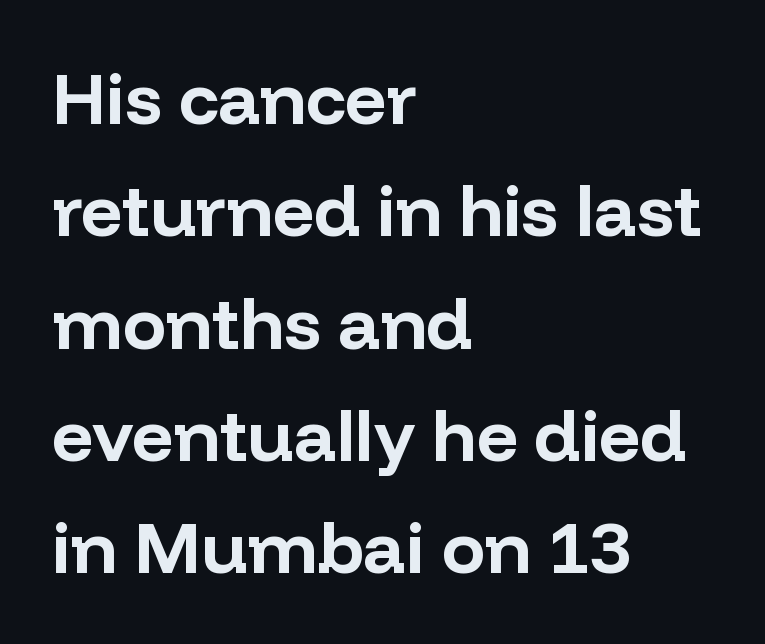
Q: Is the text bold? A: Yes.
Q: Is the text italic (slanted)? A: No, it is upright.
Q: Is the typeface a serif or a sans-serif typeface? A: Sans-serif.
Q: Is the text underlined? A: No.
Q: How is the paragraph aligned? A: Left-aligned.
Q: Is the spacing between letters normal or unusually wide? A: Normal.
Q: Is the spacing between lines tight, normal or loose? A: Normal.
Q: Width (condensed, normal, or wide)? A: Normal.
Q: Stroke contrast? A: Low.
Q: x-height? A: Medium.
Q: Monospaced? A: No.
